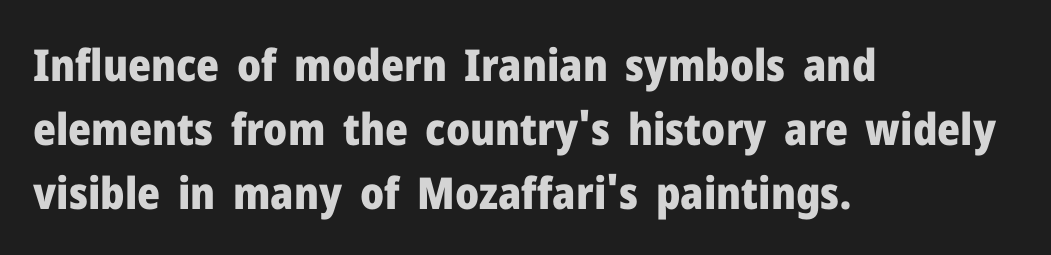
This is the regular roman posture of the typeface. Do the characters align in a grid? No, the font is proportional. Reading down the column, the eye jumps a familiar distance to each next line. Is this a sans? Yes — the strokes have no serifs. Casual observation: everything's shoved over to the left. Just letters on the line, the space beneath them empty.
